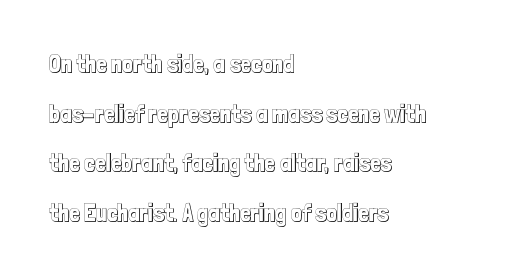
The image shows 24 px text type, upright; set left-aligned, loose line spacing (2.07x), normal letter spacing, not underlined.
